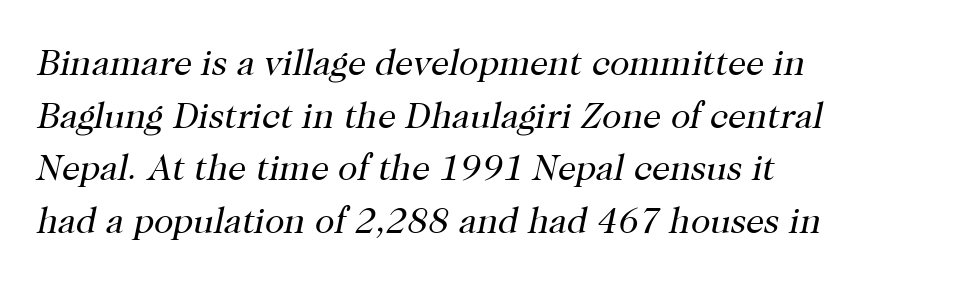
Decoration check: the copy has no underline. The whole block is typeset with a tilt. Think of a printed novel: that variable character pitch is what you see here. Compared with typical body copy, the letter spacing here is the same.
